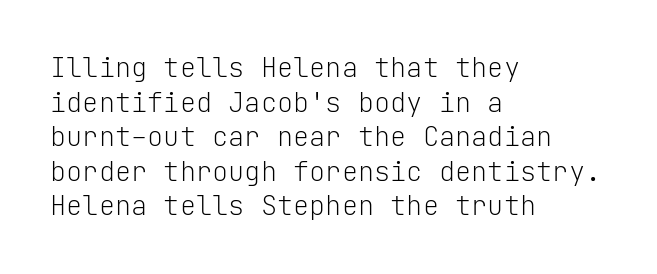
The block of text has a typical density, with ordinary space between rows. Which margin do the lines hug? The left one — the right edge is uneven. The space directly below the letters is spotless. This is the regular roman posture of the typeface. Does extra space separate the letters? No, they use regular spacing.
